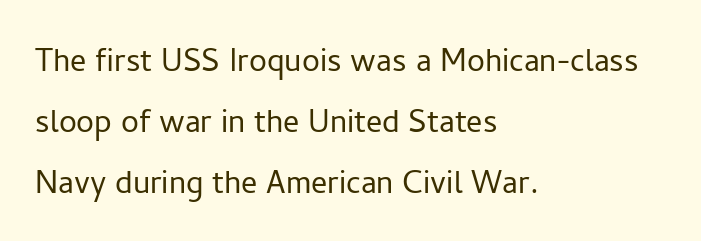
Q: Is the text bold? A: No.
Q: Is the text italic (slanted)? A: No, it is upright.
Q: Is the typeface a serif or a sans-serif typeface? A: Sans-serif.
Q: Is the text underlined? A: No.
Q: How is the paragraph aligned? A: Left-aligned.
Q: Is the spacing between letters normal or unusually wide? A: Normal.
Q: Is the spacing between lines tight, normal or loose? A: Normal.
Q: Width (condensed, normal, or wide)? A: Normal.
Q: Stroke contrast? A: Low.
Q: x-height? A: Medium.
Q: Monospaced? A: No.
